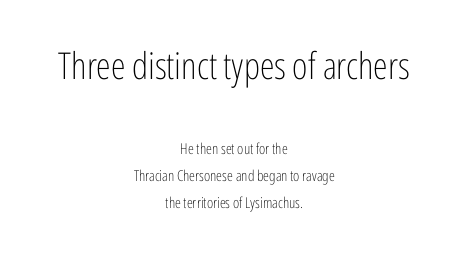
The image shows 37 px light, condensed sans-serif type, upright; set centered, line spacing 1.78x, normal letter spacing, not underlined; the first (top) block is 2.47x larger; low stroke contrast and a medium x-height.
